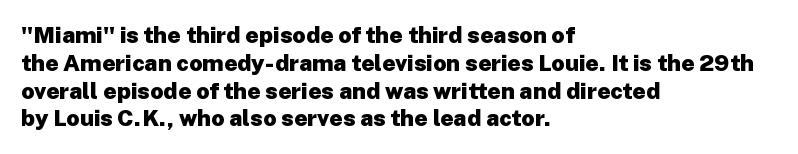
The image shows 23 px bold type, upright; set left-aligned, line spacing 1.21x, normal letter spacing, not underlined.
